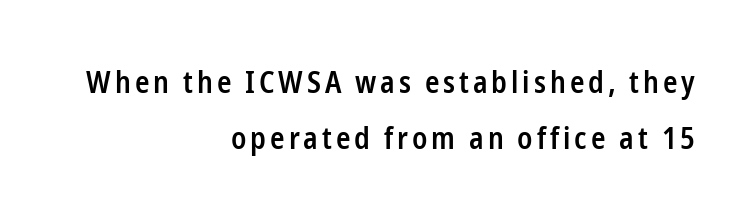
{"serif": "no", "italic": "no", "bold": "semi", "weight": "semibold", "width": "condensed", "stroke_contrast": "low", "x_height": "medium", "monospaced": "no", "underline": "no", "align": "right", "line_spacing_ratio": 1.87, "glyph_px": 30}
